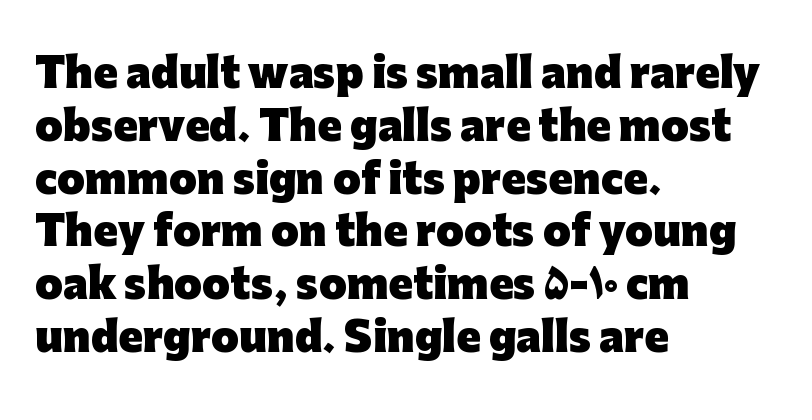
{"serif": "no", "italic": "no", "bold": "yes", "weight": "heavy", "width": "normal", "stroke_contrast": "low", "x_height": "medium", "monospaced": "no", "underline": "no", "align": "left", "line_spacing": "normal", "line_spacing_ratio": 1.32, "letter_spacing": "normal", "letter_spacing_em": 0.0, "glyph_px": 40}
